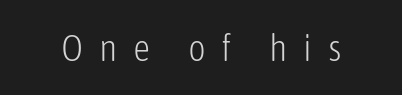
Q: Is the text bold? A: No.
Q: Is the text italic (slanted)? A: No, it is upright.
Q: Is the typeface a serif or a sans-serif typeface? A: Sans-serif.
Q: Is the text underlined? A: No.
Q: Is the spacing between letters normal or unusually wide? A: Unusually wide.
Q: Width (condensed, normal, or wide)? A: Condensed.
Q: Stroke contrast? A: Low.
Q: x-height? A: Medium.
Q: Monospaced? A: No.
